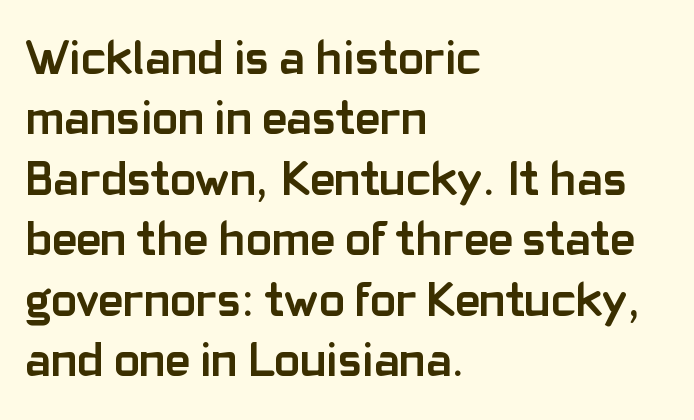
{"serif": "no", "italic": "no", "bold": "yes", "weight": "semibold", "width": "normal", "stroke_contrast": "low", "x_height": "medium", "monospaced": "no", "underline": "no", "align": "left", "line_spacing": "normal", "line_spacing_ratio": 1.26, "letter_spacing": "normal", "letter_spacing_em": 0.0, "glyph_px": 48}
